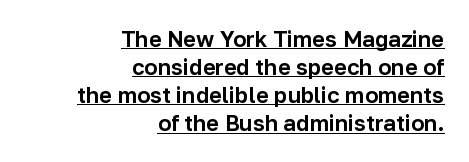
Q: Is the text italic (slanted)? A: No, it is upright.
Q: Is the text underlined? A: Yes.
Q: How is the paragraph aligned? A: Right-aligned.
Q: Is the spacing between letters normal or unusually wide? A: Normal.
Q: Is the spacing between lines tight, normal or loose? A: Normal.
